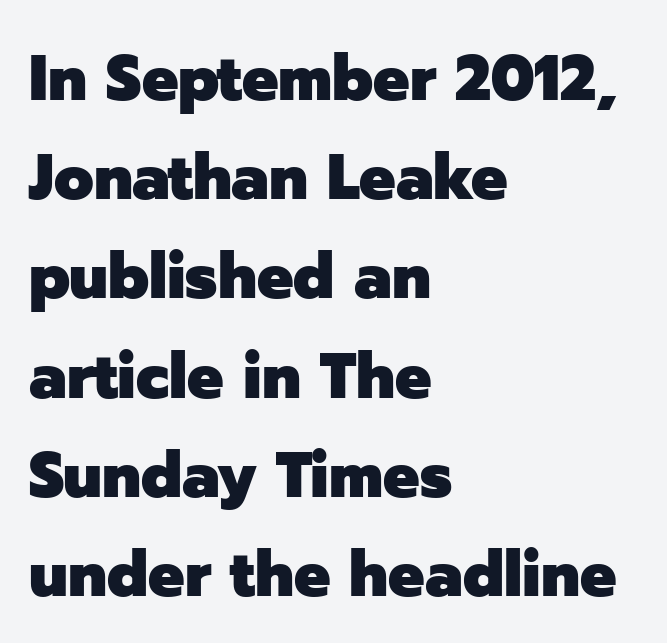
{"serif": "no", "italic": "no", "bold": "yes", "weight": "heavy", "width": "normal", "stroke_contrast": "low", "x_height": "medium", "monospaced": "no", "underline": "no", "align": "left", "line_spacing": "normal", "line_spacing_ratio": 1.55, "letter_spacing": "normal", "letter_spacing_em": 0.0, "glyph_px": 64}
